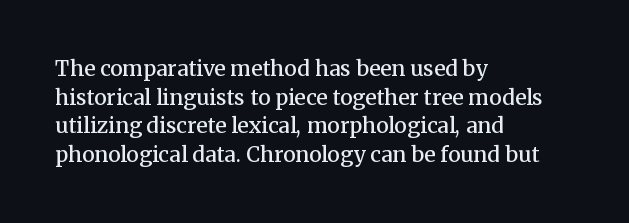
This sample uses an upright cut, with every glyph sitting square on the baseline. Moderately thickened strokes mark this as semibold type. Short note: letters normally spaced. A typesetter would call this leading conventional body-copy spacing. Just letters on the line, the space beneath them empty. Casual observation: everything's shoved over to the left.
